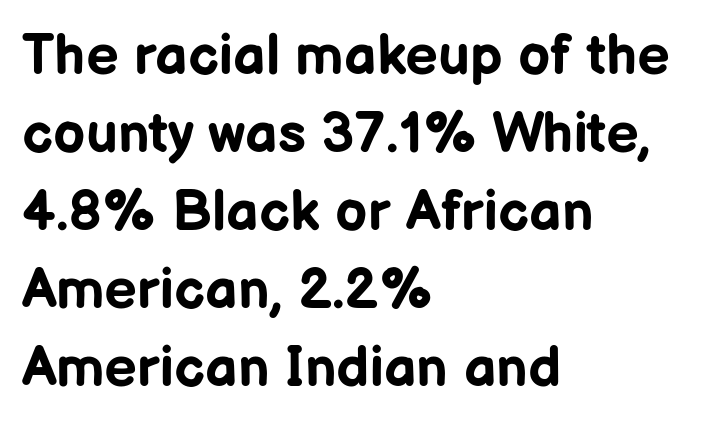
Nope, no serifs anywhere on these letters. If you measured baseline to baseline, you'd find a middling distance. Students, this is bold: see how much ink each stroke carries. Which margin do the lines hug? The left one — the right edge is uneven. Italic? Not at all — the glyphs are vertical.
